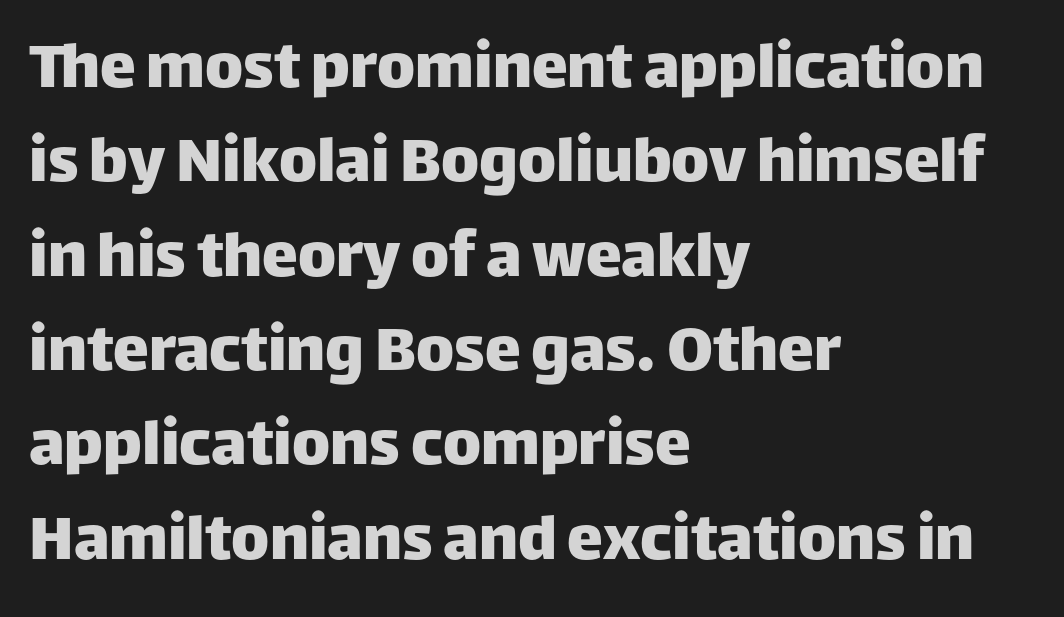
{"serif": "no", "italic": "no", "width": "normal", "stroke_contrast": "low", "x_height": "large", "monospaced": "no", "underline": "no", "align": "left", "line_spacing": "normal", "line_spacing_ratio": 1.31, "letter_spacing": "normal", "letter_spacing_em": 0.0, "glyph_px": 72}
